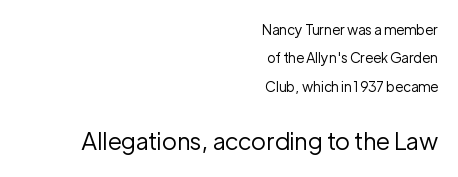
{"italic": "no", "bold": "no", "underline": "no", "align": "right", "line_spacing": "loose", "line_spacing_ratio": 2.03, "letter_spacing": "normal", "letter_spacing_em": 0.0, "larger_block": "second", "size_ratio": 1.71, "glyph_px": 24}
